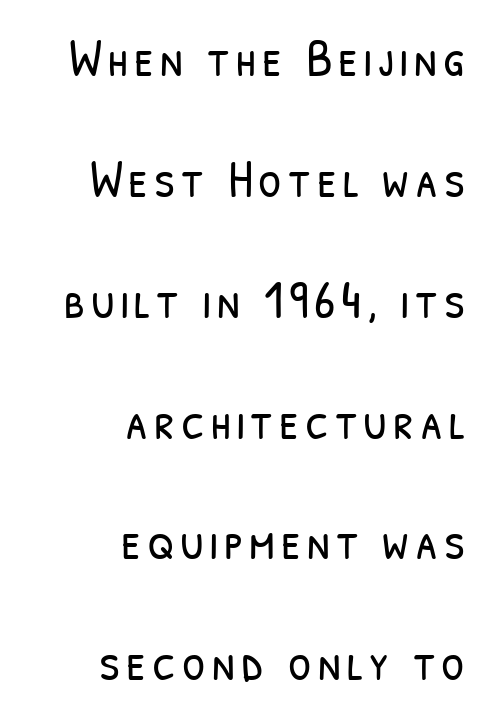
The image shows 53 px light, condensed sans-serif type; set right-aligned, loose line spacing (2.28x), not underlined; low stroke contrast and a medium x-height.
